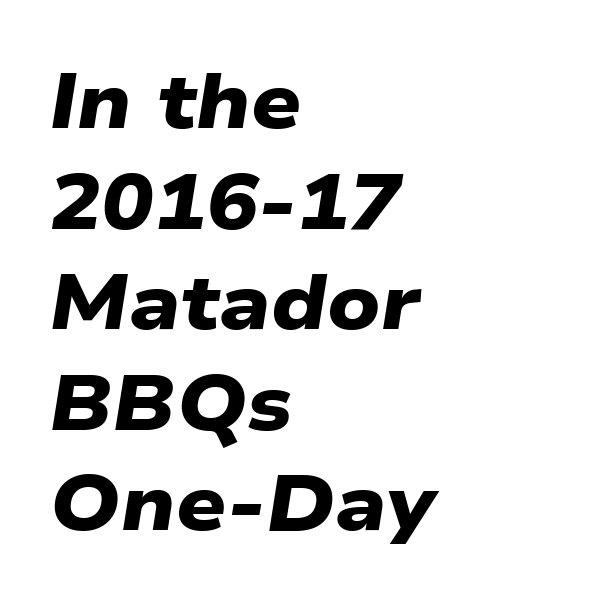
The image shows 78 px heavy, wide sans-serif type; set left-aligned, normal line spacing (1.29x), normal letter spacing, not underlined; low stroke contrast and a medium x-height.
